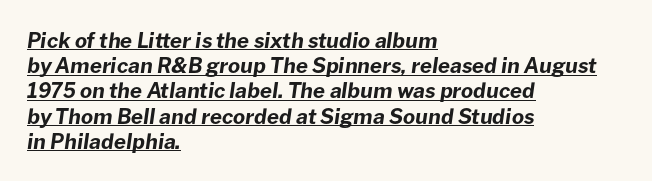
{"italic": "yes", "lean": "right", "slant_degrees": 8, "bold": "yes", "underline": "yes", "align": "left", "line_spacing_ratio": 1.2, "letter_spacing": "normal", "letter_spacing_em": 0.0, "glyph_px": 21}
